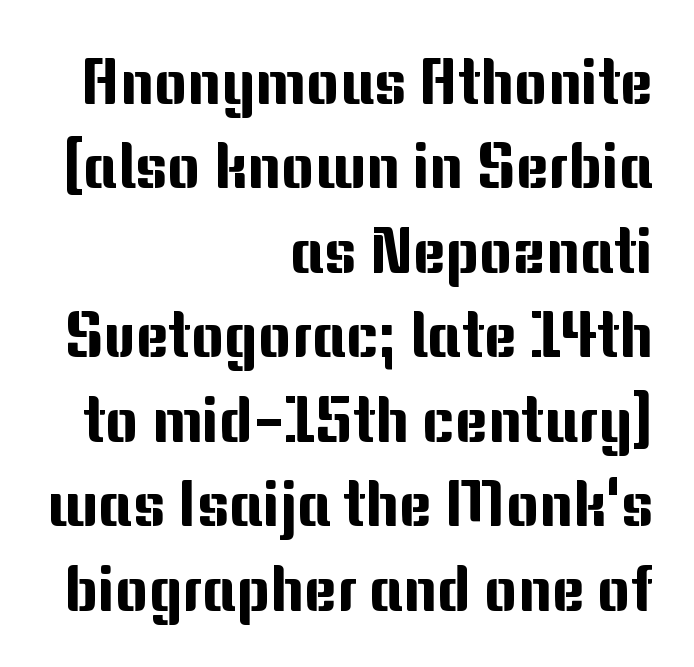
Q: Is the text italic (slanted)? A: No, it is upright.
Q: Is the typeface a serif or a sans-serif typeface? A: Sans-serif.
Q: Is the text underlined? A: No.
Q: How is the paragraph aligned? A: Right-aligned.
Q: Is the spacing between letters normal or unusually wide? A: Normal.
Q: Is the spacing between lines tight, normal or loose? A: Normal.
Q: Width (condensed, normal, or wide)? A: Normal.
Q: Stroke contrast? A: Medium.
Q: x-height? A: Medium.
Q: Monospaced? A: No.
